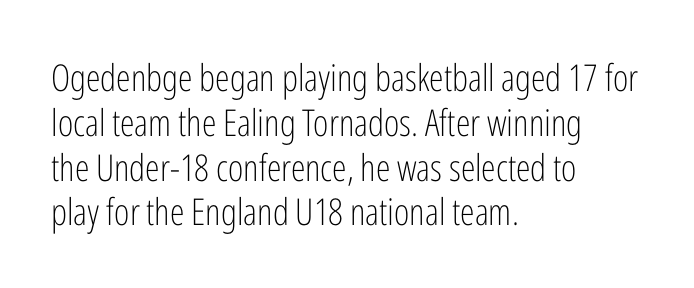
{"serif": "no", "italic": "no", "bold": "no", "weight": "light", "width": "condensed", "stroke_contrast": "low", "x_height": "medium", "monospaced": "no", "underline": "no", "align": "left", "line_spacing_ratio": 1.21, "letter_spacing": "normal", "letter_spacing_em": 0.0, "glyph_px": 37}
